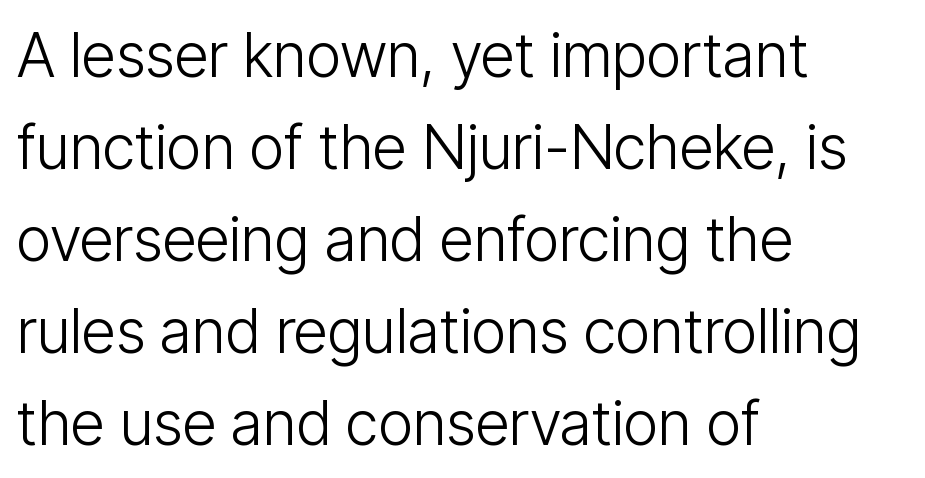
The image shows 61 px light, condensed sans-serif type, upright; set left-aligned, normal line spacing (1.51x), normal letter spacing, not underlined; low stroke contrast and a medium x-height.
